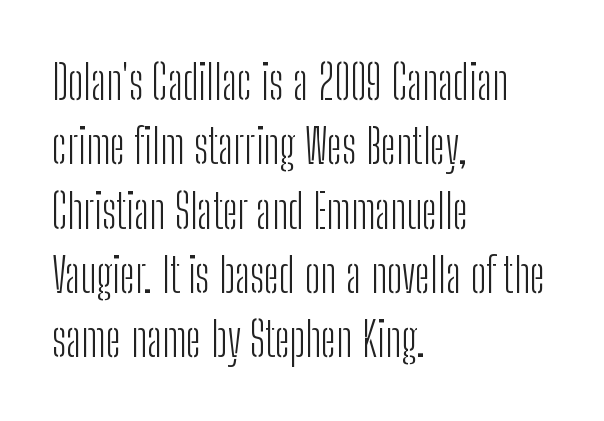
The image shows 48 px light, condensed sans-serif type, upright; set left-aligned, normal line spacing (1.34x), normal letter spacing, not underlined; low stroke contrast and a medium x-height.
